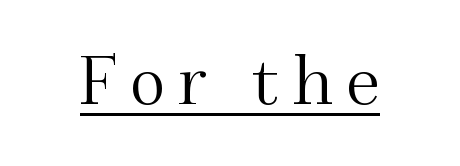
Q: Is the text italic (slanted)? A: No, it is upright.
Q: Is the typeface a serif or a sans-serif typeface? A: Serif.
Q: Is the text underlined? A: Yes.
Q: Is the spacing between letters normal or unusually wide? A: Unusually wide.
Q: Width (condensed, normal, or wide)? A: Normal.
Q: Stroke contrast? A: Medium.
Q: x-height? A: Small.
Q: Monospaced? A: No.
